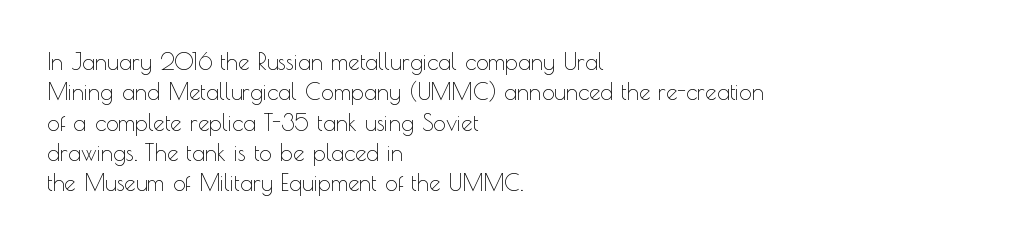
Q: Is the text bold? A: No.
Q: Is the text italic (slanted)? A: No, it is upright.
Q: Is the text underlined? A: No.
Q: How is the paragraph aligned? A: Left-aligned.
Q: Is the spacing between letters normal or unusually wide? A: Normal.
Q: Is the spacing between lines tight, normal or loose? A: Normal.
